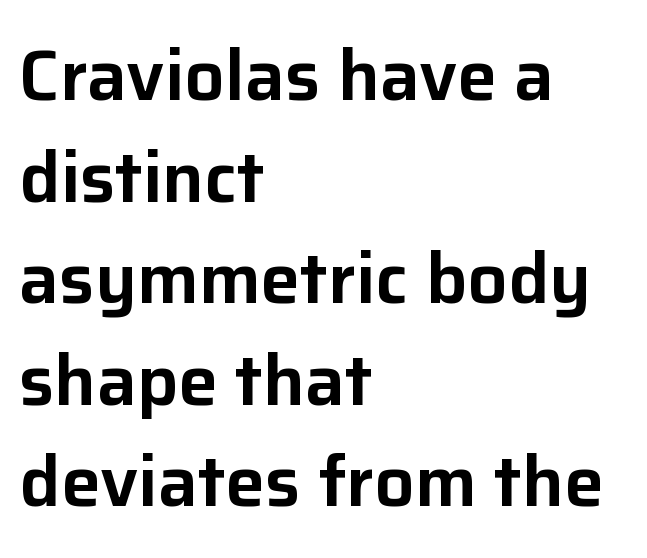
{"serif": "no", "italic": "no", "width": "normal", "stroke_contrast": "low", "x_height": "medium", "monospaced": "no", "underline": "no", "align": "left", "line_spacing": "normal", "line_spacing_ratio": 1.43, "letter_spacing": "normal", "letter_spacing_em": 0.0, "glyph_px": 71}
